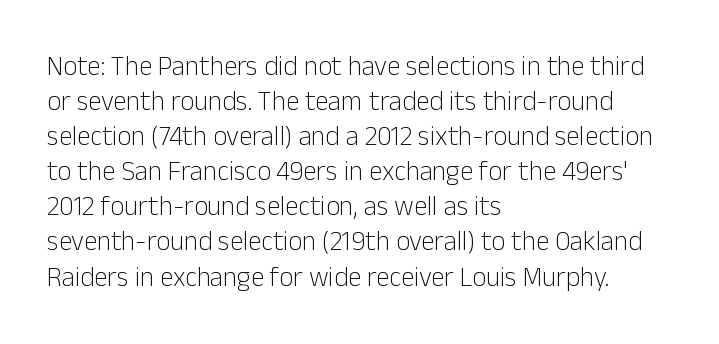
The image shows 27 px text type, upright; set left-aligned, normal line spacing (1.3x), normal letter spacing, not underlined.
